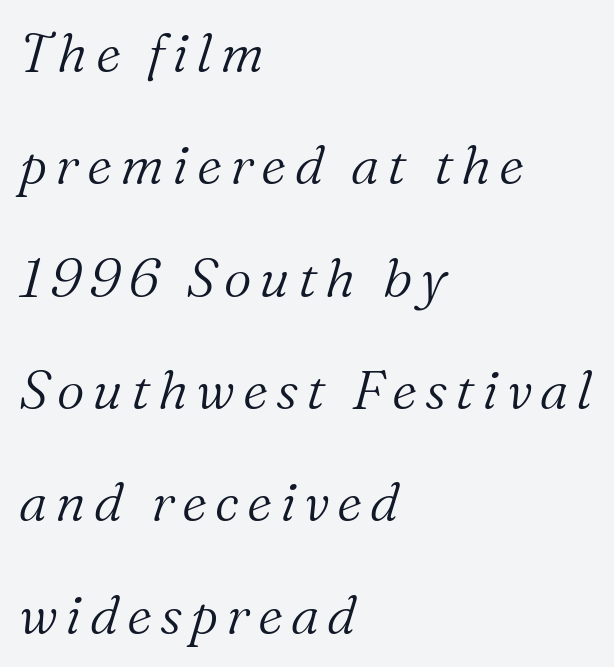
In terms of posture, this sample is oblique. This reads as an unemphasized weight, regular at the heaviest. Just letters on the line, the space beneath them empty. The passage is arranged the way most books set body copy — flush left. Whoever set this chose breathing room over compactness in the vertical rhythm. Here the designer chose a conventional face with non-uniform glyph widths.
